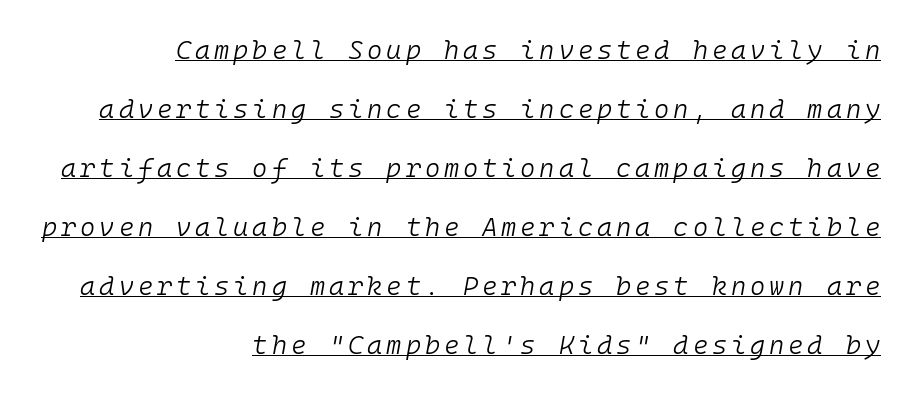
The image shows 26 px text type, italic (leaning right); set right-aligned, loose line spacing (2.27x), underlined.
